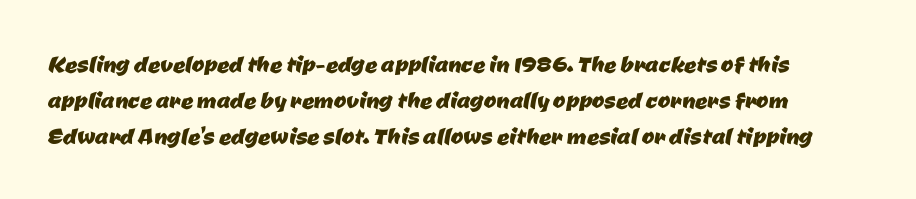
Descenders are the only things crossing below the line. This sample uses plain, unmodified letter spacing. Type style note: lacks serifs. Spacing verdict: proportional, widths tailored to each character.
